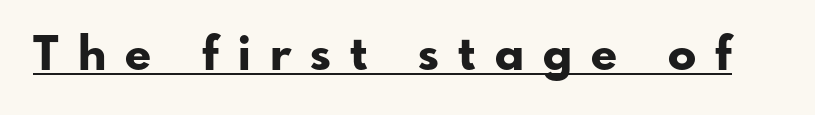
Q: Is the text bold? A: Yes.
Q: Is the text italic (slanted)? A: No, it is upright.
Q: Is the typeface a serif or a sans-serif typeface? A: Sans-serif.
Q: Is the text underlined? A: Yes.
Q: Is the spacing between letters normal or unusually wide? A: Unusually wide.
Q: Width (condensed, normal, or wide)? A: Normal.
Q: Stroke contrast? A: Low.
Q: x-height? A: Small.
Q: Monospaced? A: No.
